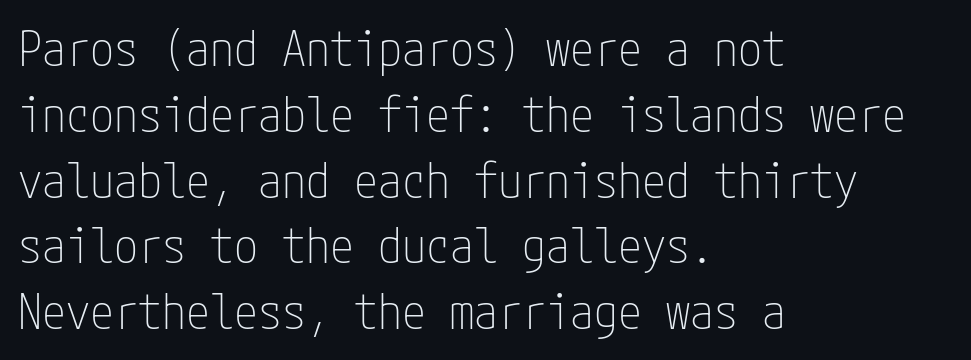
Q: Is the text bold? A: No.
Q: Is the text italic (slanted)? A: No, it is upright.
Q: Is the typeface a serif or a sans-serif typeface? A: Sans-serif.
Q: Is the text underlined? A: No.
Q: How is the paragraph aligned? A: Left-aligned.
Q: Is the spacing between letters normal or unusually wide? A: Normal.
Q: Is the spacing between lines tight, normal or loose? A: Normal.
Q: Width (condensed, normal, or wide)? A: Condensed.
Q: Stroke contrast? A: Low.
Q: x-height? A: Medium.
